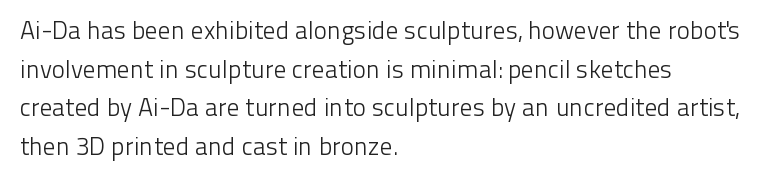
Notice how descenders clear the ascenders below comfortably — that's standard leading. Posture: vertical. Letter spacing: default. This rendering uses left alignment, leaving the right contour irregular.
